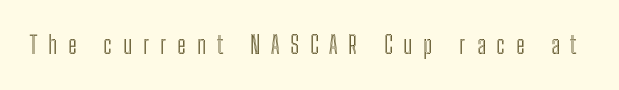
Q: Is the text italic (slanted)? A: No, it is upright.
Q: Is the text underlined? A: No.
Q: Is the spacing between letters normal or unusually wide? A: Unusually wide.
